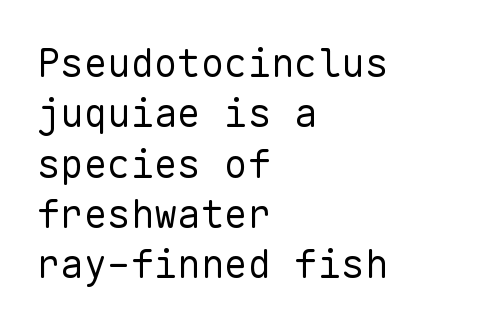
Q: Is the text bold? A: No.
Q: Is the text italic (slanted)? A: No, it is upright.
Q: Is the typeface a serif or a sans-serif typeface? A: Sans-serif.
Q: Is the text underlined? A: No.
Q: How is the paragraph aligned? A: Left-aligned.
Q: Is the spacing between letters normal or unusually wide? A: Normal.
Q: Is the spacing between lines tight, normal or loose? A: Normal.
Q: Width (condensed, normal, or wide)? A: Normal.
Q: Stroke contrast? A: Low.
Q: x-height? A: Medium.
Q: Monospaced? A: Yes.
